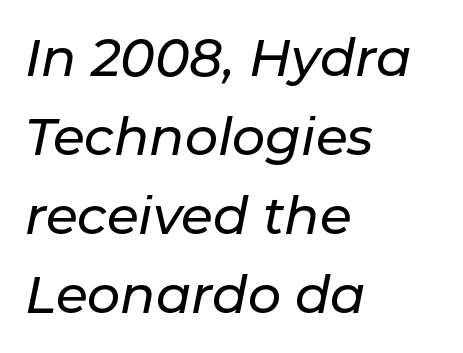
Reading down the block, your eye returns to a fixed left position each line. Successive baselines arrive at the customary interval. The specimen omits any rule beneath the text block's lines. Is the type slanted? Yes — the strokes lean at a clear angle.
